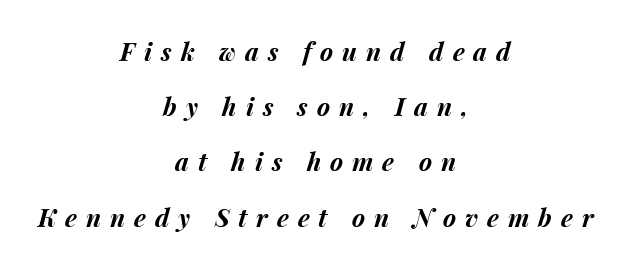
Compared with an ordinary text face, these strokes are far heavier — a full bold. The tracking jumps out immediately: characters are airy and widely separated. Decoration check: the copy has no underline. Vertically, the passage feels expansive, rows floating well apart. The face used here has a pronounced slope to its letters.
